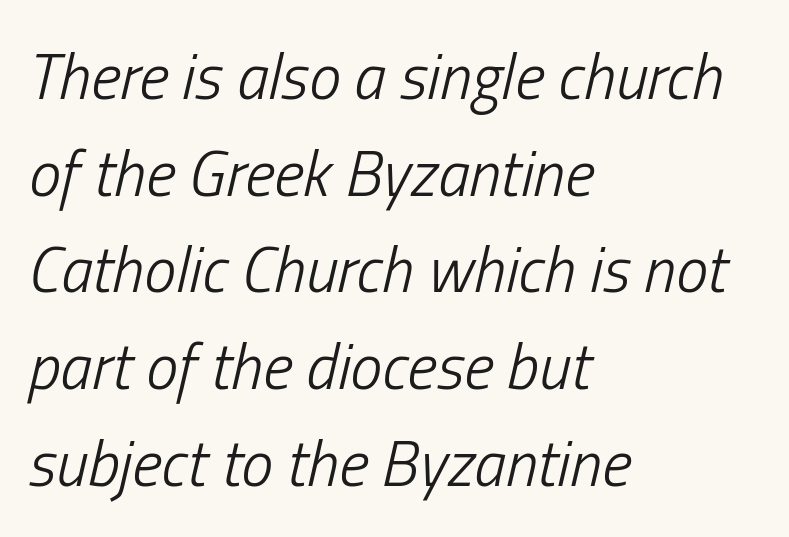
{"italic": "yes", "lean": "right", "slant_degrees": 13, "bold": "no", "weight": "light", "width": "condensed", "stroke_contrast": "low", "x_height": "medium", "monospaced": "no", "underline": "no", "align": "left", "line_spacing": "normal", "line_spacing_ratio": 1.51, "letter_spacing": "normal", "letter_spacing_em": 0.0, "glyph_px": 64}
